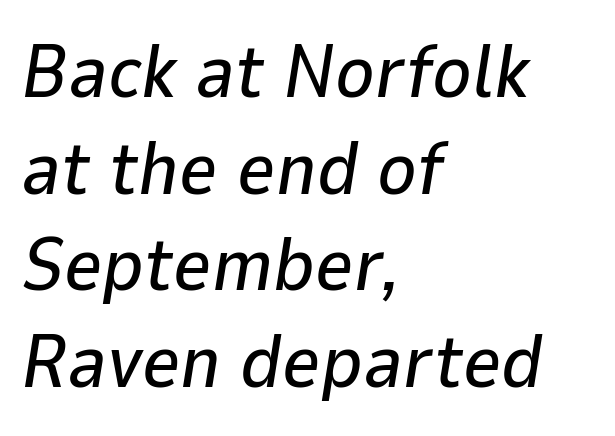
Q: Is the text italic (slanted)? A: Yes, it leans right by about 9 degrees.
Q: Is the text underlined? A: No.
Q: How is the paragraph aligned? A: Left-aligned.
Q: Is the spacing between letters normal or unusually wide? A: Normal.
Q: Is the spacing between lines tight, normal or loose? A: Normal.
Q: Width (condensed, normal, or wide)? A: Normal.
Q: Stroke contrast? A: Low.
Q: x-height? A: Medium.
Q: Monospaced? A: No.
